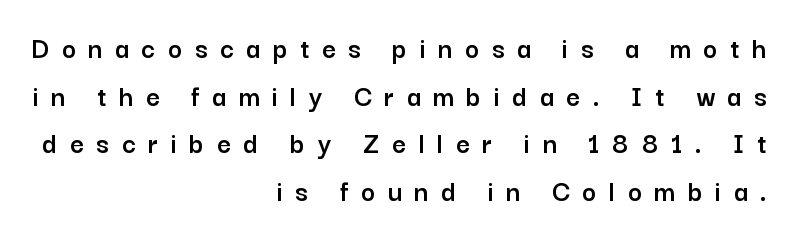
Q: Is the text italic (slanted)? A: No, it is upright.
Q: Is the typeface a serif or a sans-serif typeface? A: Sans-serif.
Q: Is the text underlined? A: No.
Q: How is the paragraph aligned? A: Right-aligned.
Q: Is the spacing between letters normal or unusually wide? A: Unusually wide.
Q: Is the spacing between lines tight, normal or loose? A: Normal.
Q: Width (condensed, normal, or wide)? A: Normal.
Q: Stroke contrast? A: Low.
Q: x-height? A: Medium.
Q: Monospaced? A: No.
